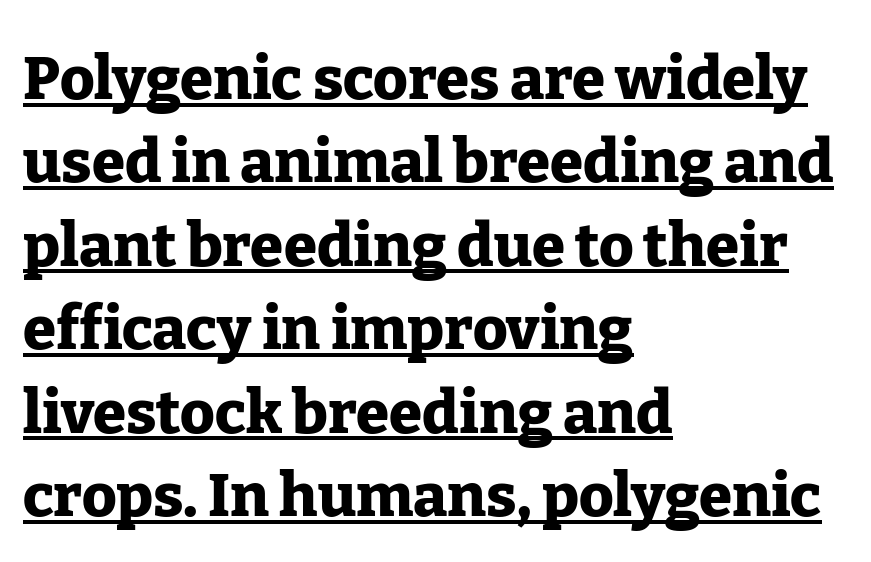
Spacing between characters is what you'd get straight out of the box. Is there any slant? The stems are plumb. Observe the serifs anchoring each vertical stroke in this sample. The letters advance in unequal steps, a hallmark of proportional type.
